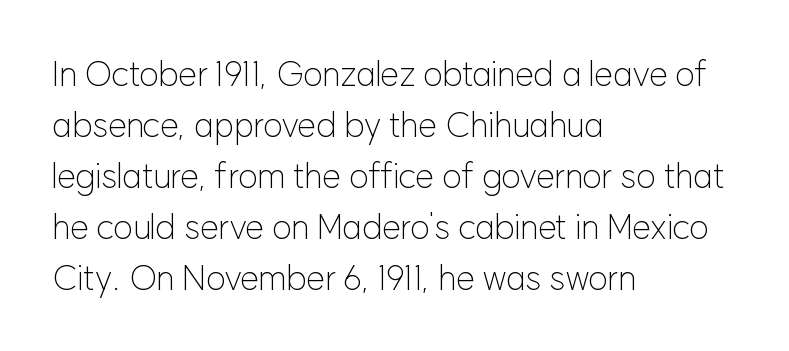
The image shows 34 px light sans-serif type, upright; set left-aligned, normal line spacing (1.5x), normal letter spacing, not underlined; low stroke contrast and a medium x-height.
